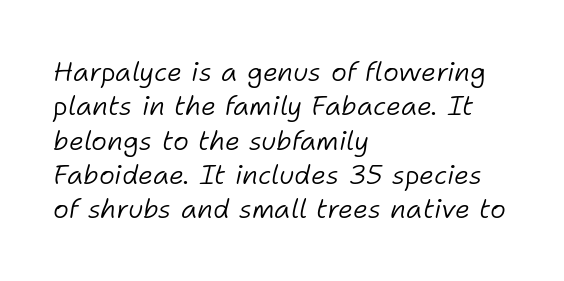
Q: Is the text bold? A: No.
Q: Is the text italic (slanted)? A: Yes, it leans right by about 11 degrees.
Q: Is the text underlined? A: No.
Q: How is the paragraph aligned? A: Left-aligned.
Q: Is the spacing between letters normal or unusually wide? A: Normal.
Q: Is the spacing between lines tight, normal or loose? A: Normal.
